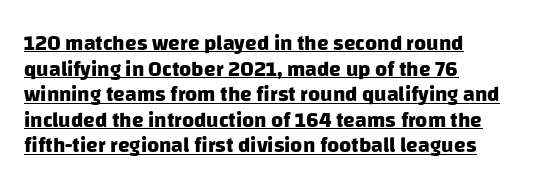
{"bold": "yes", "underline": "yes", "align": "left", "line_spacing_ratio": 1.22, "letter_spacing": "normal", "letter_spacing_em": 0.0, "glyph_px": 21}
